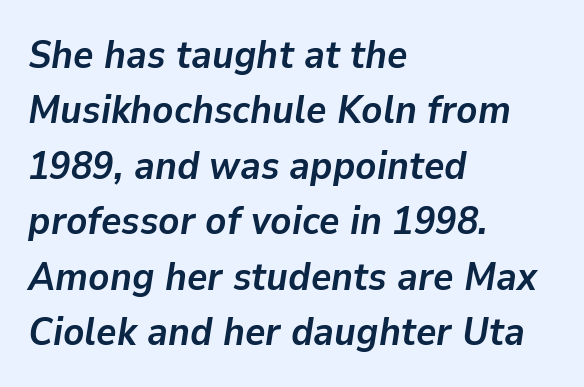
The image shows 39 px semibold type, italic (leaning right); set left-aligned, normal line spacing (1.42x), normal letter spacing, not underlined; low stroke contrast and a medium x-height.
